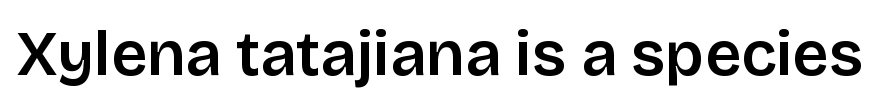
Does extra space separate the letters? No, they use regular spacing. Ordinary non-slanted type is in use. Note the varied advance widths — an 'i' is clearly narrower than an 'm'. A sans-serif font was chosen for this passage. A clean baseline with only descenders dipping below it.
